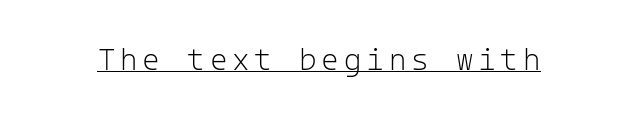
The image shows 30 px light sans-serif type, upright, monospaced; set underlined; low stroke contrast and a medium x-height.
